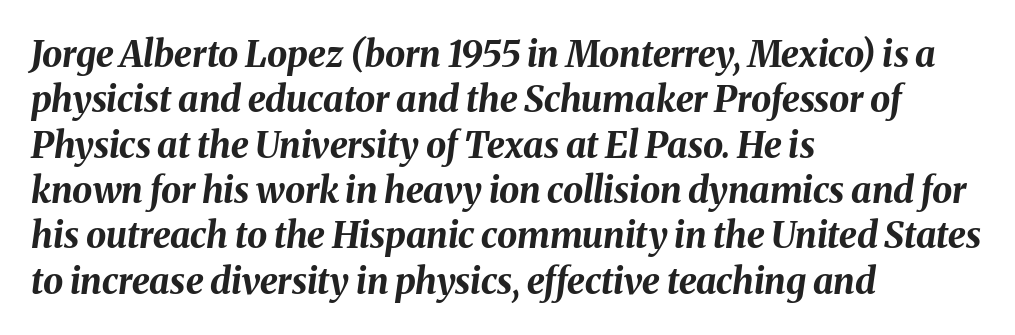
The image shows 36 px bold type, italic (leaning right); set left-aligned, normal line spacing (1.26x), normal letter spacing, not underlined; medium stroke contrast and a medium x-height.
